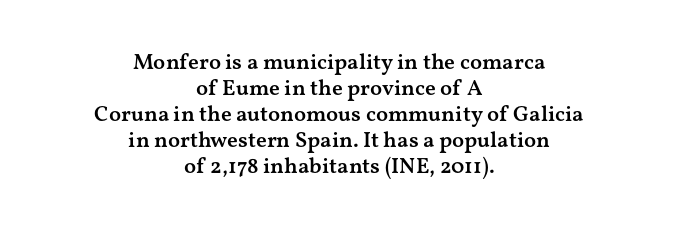
This is moderately heavy type, rendered in semibold. Notice how the passage keeps no hard edge, just a central spine. Does the lettering tilt? It doesn't — this is upright. Any mark beneath the type? The region is blank. Default kerning and tracking; the words read as compact shapes.
